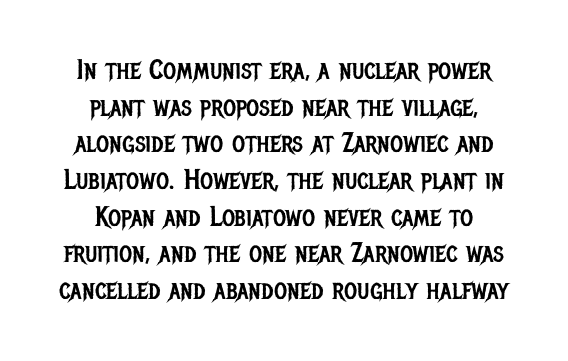
{"serif": "no", "italic": "no", "bold": "no", "weight": "regular", "width": "condensed", "stroke_contrast": "low", "x_height": "large", "monospaced": "no", "underline": "no", "align": "center", "line_spacing": "normal", "line_spacing_ratio": 1.31, "letter_spacing": "normal", "letter_spacing_em": 0.0, "glyph_px": 28}
